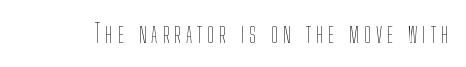
The image shows 25 px text type, upright; set unusually wide letter spacing (+0.2 em), not underlined.
